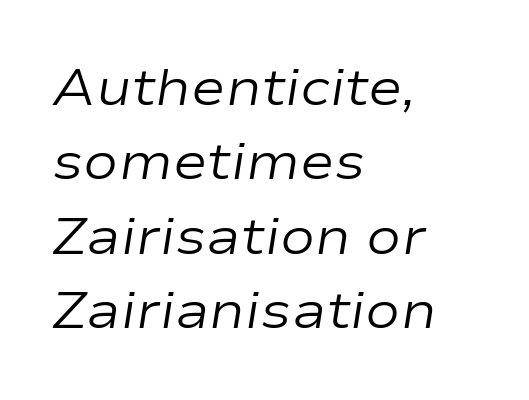
The image shows 52 px regular-weight, wide type, italic (leaning right); set left-aligned, normal line spacing (1.43x), normal letter spacing, not underlined; low stroke contrast and a medium x-height.
